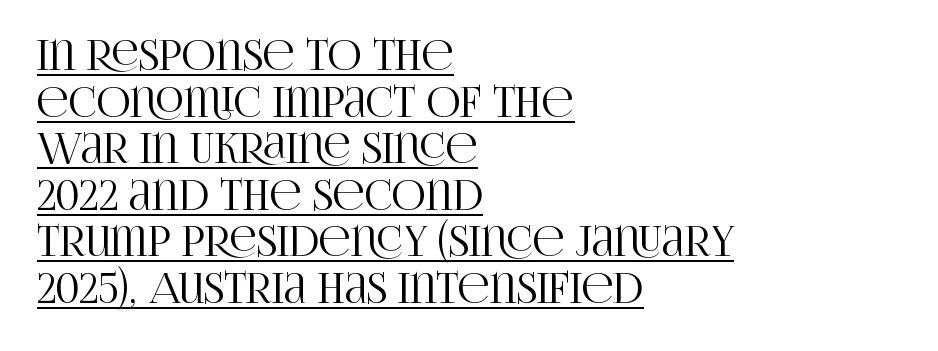
The image shows 42 px condensed serif type, upright; set left-aligned, tight line spacing (1.11x), normal letter spacing, underlined; high stroke contrast and a large x-height.
